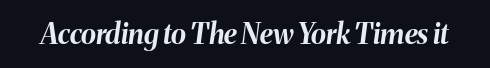
{"italic": "yes", "lean": "right", "slant_degrees": 8, "bold": "yes", "weight": "bold", "width": "normal", "stroke_contrast": "medium", "x_height": "medium", "monospaced": "no", "underline": "no", "letter_spacing": "normal", "letter_spacing_em": 0.0, "glyph_px": 28}
